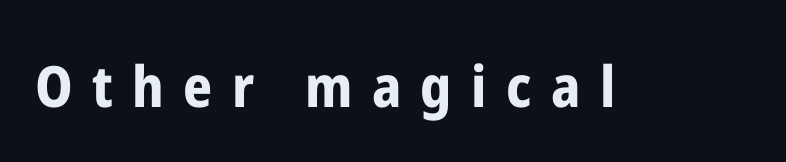
Heavy, bold letterforms. The passage shown is typed in a proportional face where columns would drift. Inter-character spacing is expanded well beyond the font's built-in metrics. Rule under the text: the space is simply empty. This is the regular roman posture of the typeface. The rendering shows plain stroke endings on the letterforms — a sans-serif design.
